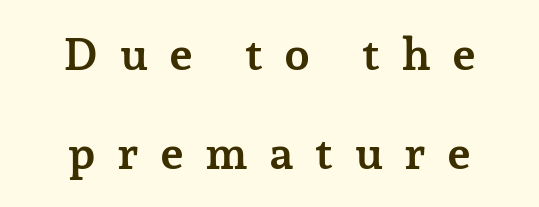
The image shows 46 px semibold serif type, upright; set centered, loose line spacing (2.16x), unusually wide letter spacing (+0.46 em), not underlined; low stroke contrast and a medium x-height.
